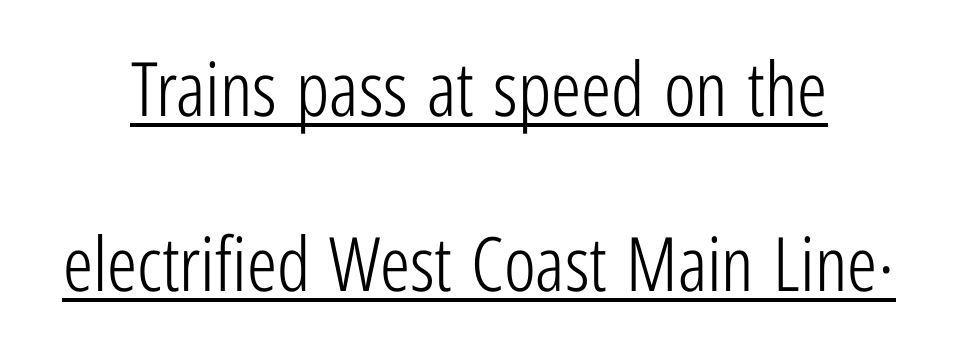
Q: Is the text bold? A: No.
Q: Is the text italic (slanted)? A: No, it is upright.
Q: Is the typeface a serif or a sans-serif typeface? A: Sans-serif.
Q: Is the text underlined? A: Yes.
Q: Is the spacing between letters normal or unusually wide? A: Normal.
Q: Is the spacing between lines tight, normal or loose? A: Loose.
Q: Width (condensed, normal, or wide)? A: Condensed.
Q: Stroke contrast? A: Low.
Q: x-height? A: Medium.
Q: Monospaced? A: No.
